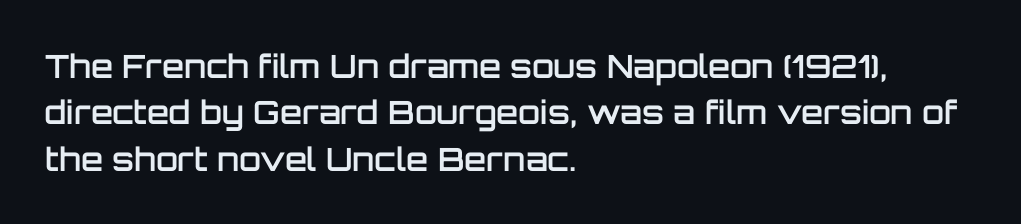
Q: Is the text bold? A: Semi-bold.
Q: Is the text italic (slanted)? A: No, it is upright.
Q: Is the typeface a serif or a sans-serif typeface? A: Sans-serif.
Q: Is the text underlined? A: No.
Q: How is the paragraph aligned? A: Left-aligned.
Q: Is the spacing between letters normal or unusually wide? A: Normal.
Q: Is the spacing between lines tight, normal or loose? A: Normal.
Q: Width (condensed, normal, or wide)? A: Normal.
Q: Stroke contrast? A: Low.
Q: x-height? A: Large.
Q: Monospaced? A: No.
